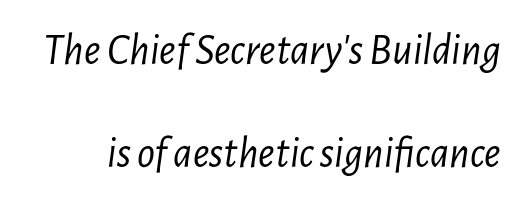
{"italic": "yes", "lean": "right", "slant_degrees": 7, "bold": "no", "weight": "light", "width": "condensed", "stroke_contrast": "low", "x_height": "medium", "monospaced": "no", "underline": "no", "line_spacing": "loose", "line_spacing_ratio": 2.35, "letter_spacing": "normal", "letter_spacing_em": 0.0, "glyph_px": 44}
